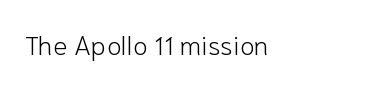
Q: Is the text bold? A: No.
Q: Is the text italic (slanted)? A: No, it is upright.
Q: Is the text underlined? A: No.
Q: Is the spacing between letters normal or unusually wide? A: Normal.
